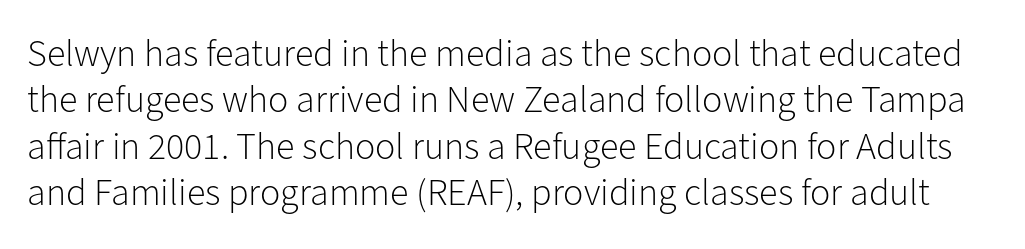
The image shows 38 px light sans-serif type, upright; set line spacing 1.22x, normal letter spacing, not underlined; low stroke contrast and a medium x-height.
